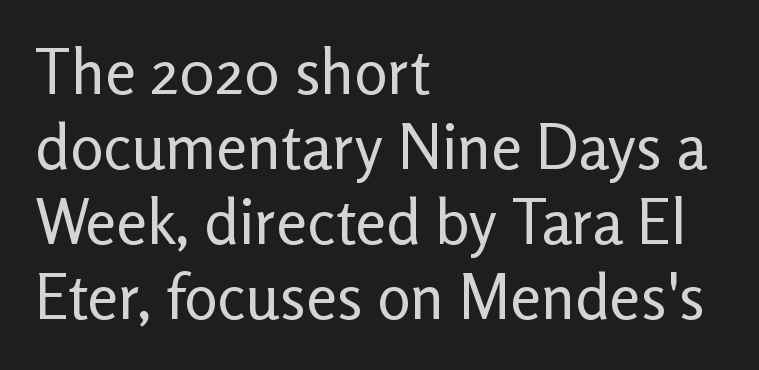
The image shows 62 px regular-weight sans-serif type, upright; set left-aligned, line spacing 1.21x, normal letter spacing, not underlined; low stroke contrast and a medium x-height.
